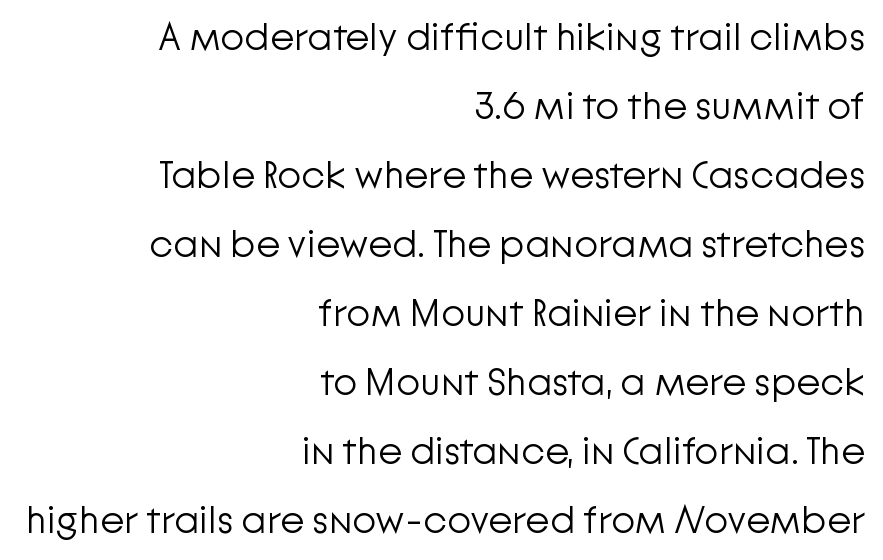
Nothing heavy about these letters — not bold at all. Nothing sits at the stroke ends, so this counts as sans-serif. Default kerning and tracking; the words read as compact shapes. Only glyphs here, with clear space below each row. You could not count columns in this text — the font is proportionally spaced.
